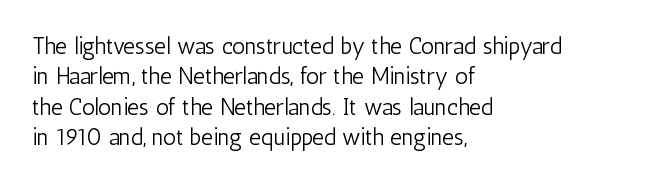
{"italic": "no", "bold": "no", "underline": "no", "align": "left", "line_spacing": "normal", "line_spacing_ratio": 1.32, "letter_spacing": "normal", "letter_spacing_em": 0.0, "glyph_px": 23}
